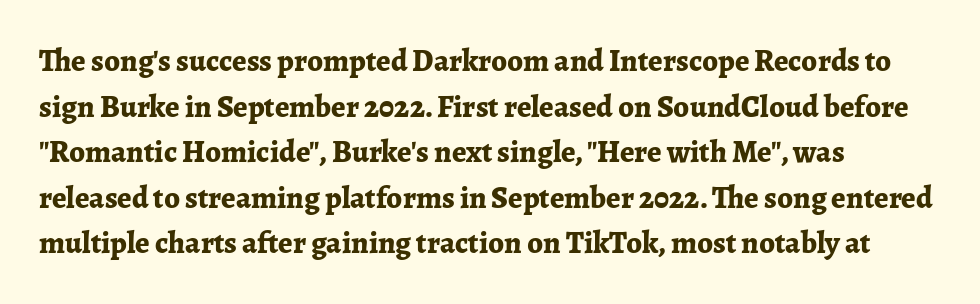
The image shows 31 px bold serif type, upright; set left-aligned, normal line spacing (1.47x), normal letter spacing, not underlined; low stroke contrast and a medium x-height.
